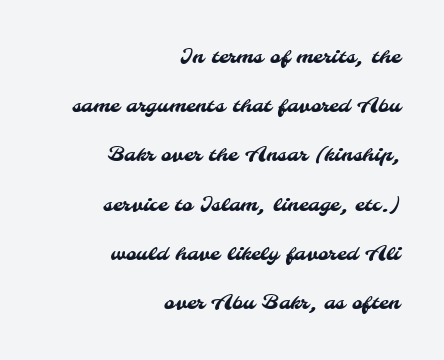
The image shows 20 px text type; set right-aligned, loose line spacing (2.46x), normal letter spacing, not underlined.
